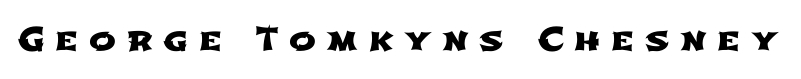
{"serif": "no", "width": "wide", "stroke_contrast": "low", "x_height": "medium", "monospaced": "no", "underline": "no", "letter_spacing": "wide", "letter_spacing_em": 0.34, "glyph_px": 32}
